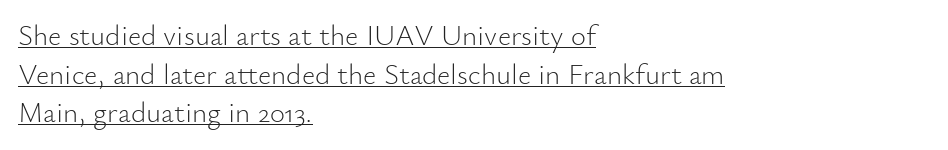
{"serif": "no", "italic": "no", "bold": "no", "weight": "light", "width": "normal", "stroke_contrast": "low", "x_height": "small", "monospaced": "no", "underline": "yes", "align": "left", "line_spacing": "normal", "line_spacing_ratio": 1.33, "letter_spacing": "normal", "letter_spacing_em": 0.0, "glyph_px": 29}
